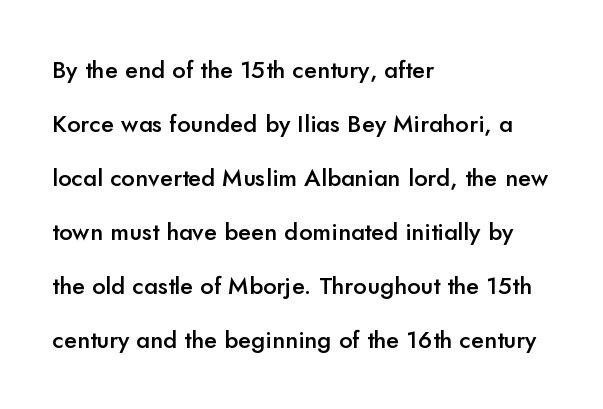
The image shows 24 px text type, upright; set left-aligned, loose line spacing (2.25x), normal letter spacing, not underlined.
